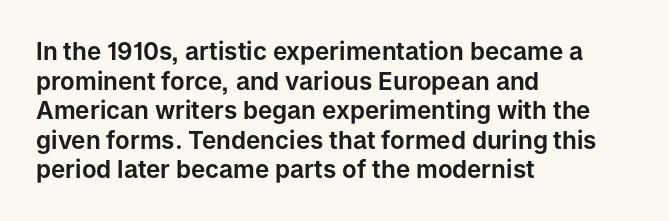
The image shows 24 px text type, upright; set left-aligned, line spacing 1.23x, normal letter spacing, not underlined.
